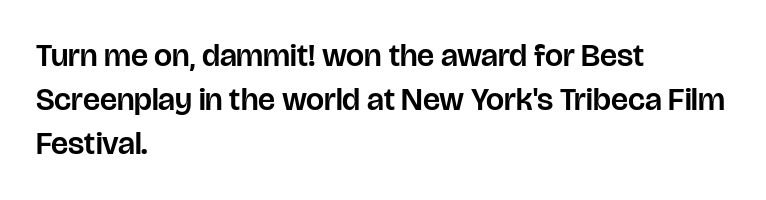
Alignment: flush left. The words here are not underlined. Every stem runs plumb, perpendicular to the baseline. These lines sit exactly where default settings would place them. Standard letterfit; no display-style spreading of the glyphs.
